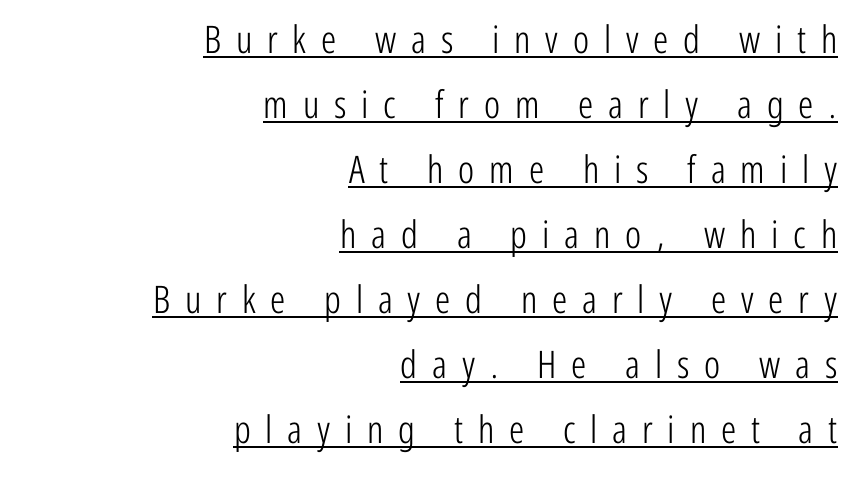
The image shows 38 px light, condensed sans-serif type, upright; set right-aligned, line spacing 1.71x, unusually wide letter spacing (+0.39 em), underlined; low stroke contrast and a medium x-height.
